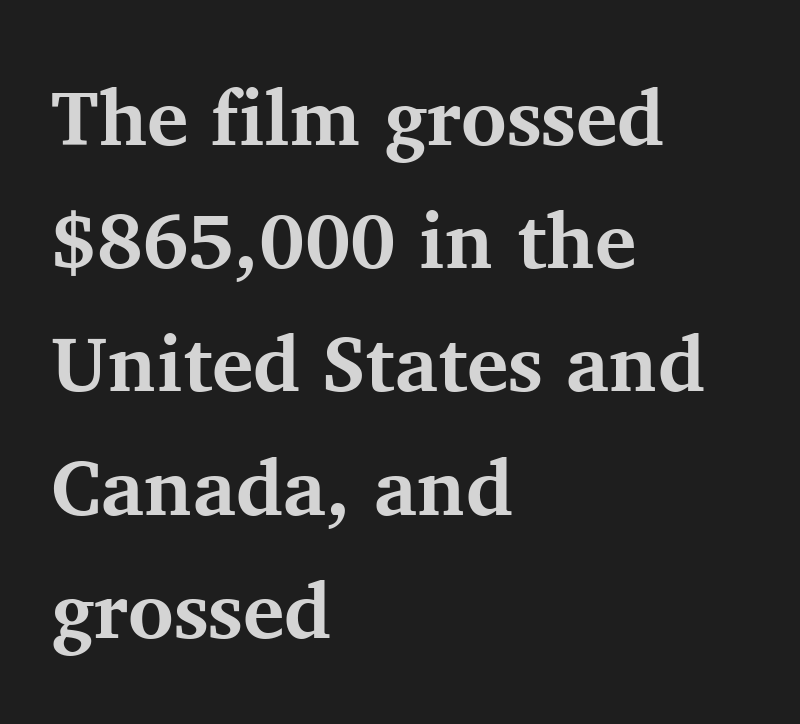
The image shows 78 px bold serif type, upright; set left-aligned, normal line spacing (1.58x), normal letter spacing, not underlined; medium stroke contrast and a medium x-height.
